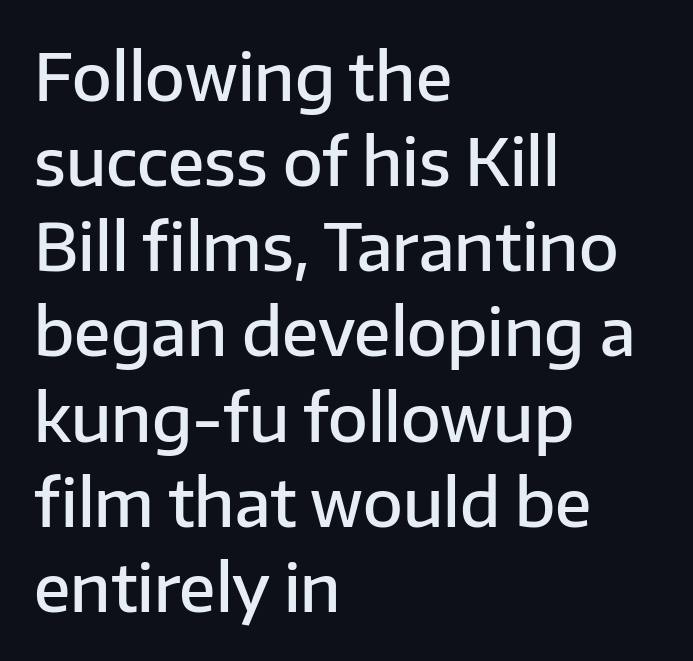
Q: Is the text bold? A: Semi-bold.
Q: Is the text italic (slanted)? A: No, it is upright.
Q: Is the typeface a serif or a sans-serif typeface? A: Sans-serif.
Q: Is the text underlined? A: No.
Q: How is the paragraph aligned? A: Left-aligned.
Q: Is the spacing between letters normal or unusually wide? A: Normal.
Q: Is the spacing between lines tight, normal or loose? A: Normal.
Q: Width (condensed, normal, or wide)? A: Normal.
Q: Stroke contrast? A: Low.
Q: x-height? A: Medium.
Q: Monospaced? A: No.
